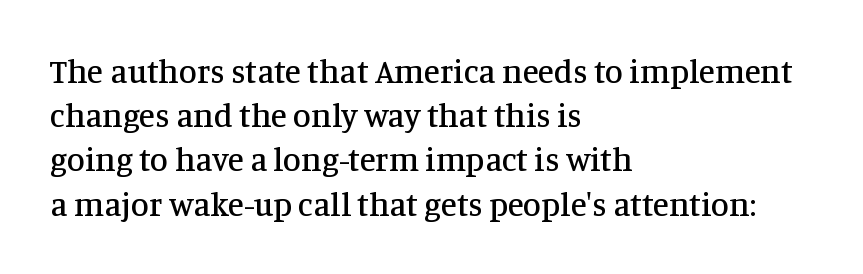
The image shows 33 px serif type, upright; set left-aligned, normal line spacing (1.34x), normal letter spacing, not underlined; medium stroke contrast and a large x-height.
